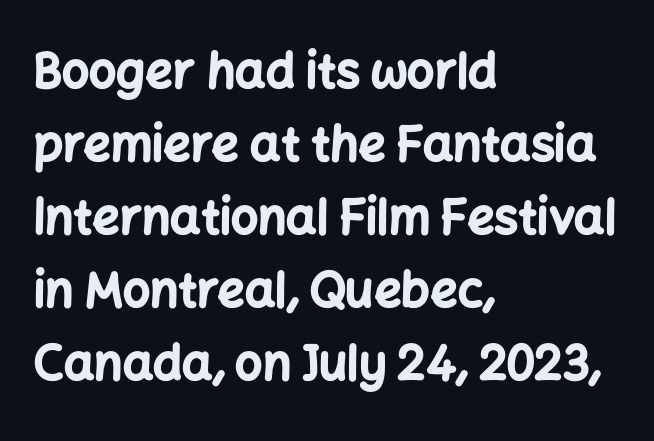
Q: Is the text bold? A: Yes.
Q: Is the text italic (slanted)? A: No, it is upright.
Q: Is the typeface a serif or a sans-serif typeface? A: Sans-serif.
Q: Is the text underlined? A: No.
Q: How is the paragraph aligned? A: Left-aligned.
Q: Is the spacing between letters normal or unusually wide? A: Normal.
Q: Is the spacing between lines tight, normal or loose? A: Normal.
Q: Width (condensed, normal, or wide)? A: Normal.
Q: Stroke contrast? A: Low.
Q: x-height? A: Medium.
Q: Monospaced? A: No.
